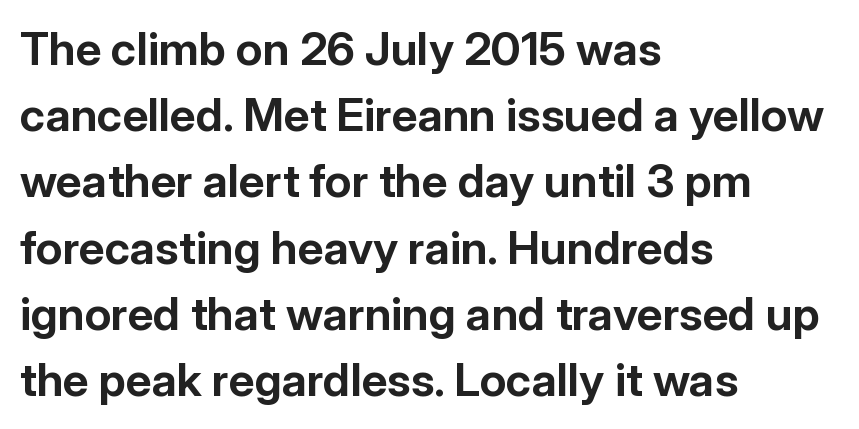
Q: Is the text bold? A: Yes.
Q: Is the text italic (slanted)? A: No, it is upright.
Q: Is the typeface a serif or a sans-serif typeface? A: Sans-serif.
Q: Is the text underlined? A: No.
Q: How is the paragraph aligned? A: Left-aligned.
Q: Is the spacing between letters normal or unusually wide? A: Normal.
Q: Is the spacing between lines tight, normal or loose? A: Normal.
Q: Width (condensed, normal, or wide)? A: Normal.
Q: Stroke contrast? A: Low.
Q: x-height? A: Medium.
Q: Monospaced? A: No.
